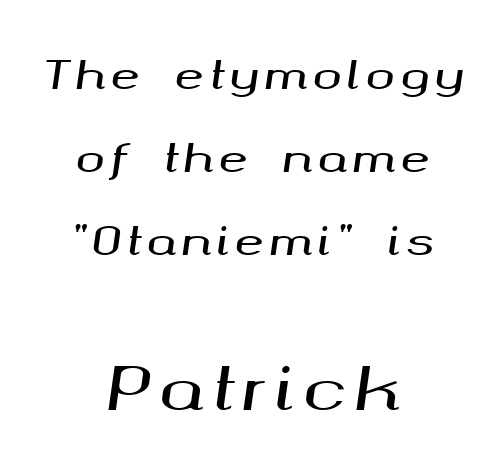
The image shows 59 px wide type, italic (leaning right); set centered, loose line spacing (2.13x), not underlined; the second (bottom) block is 1.51x larger; medium stroke contrast and a medium x-height.
